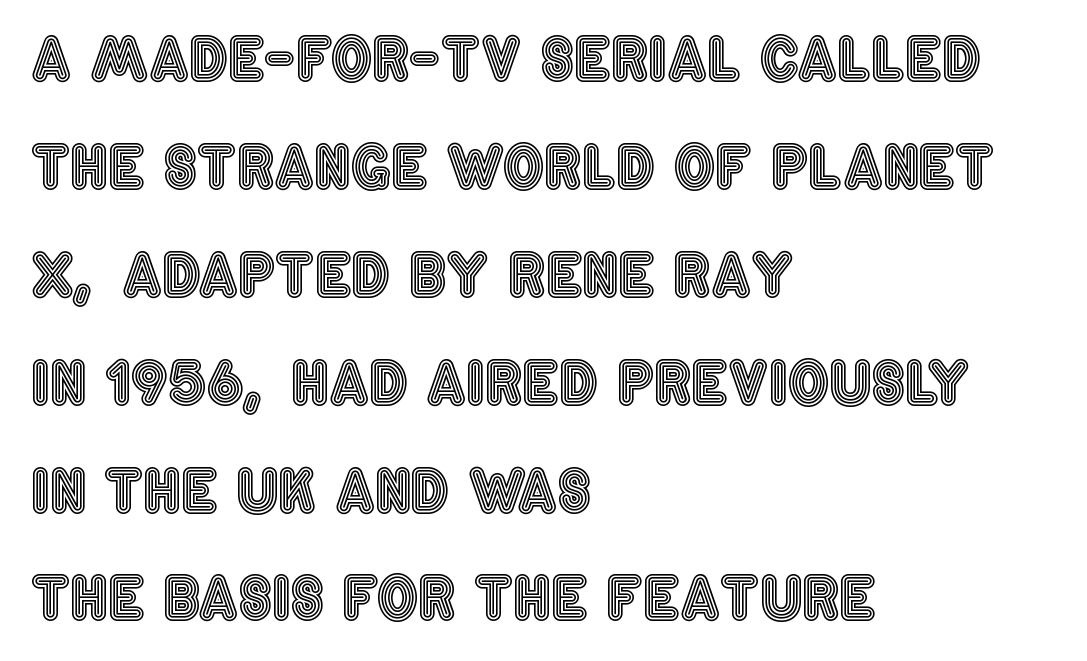
The image shows 58 px condensed type, upright; set left-aligned, line spacing 1.86x, normal letter spacing, not underlined; a large x-height.
